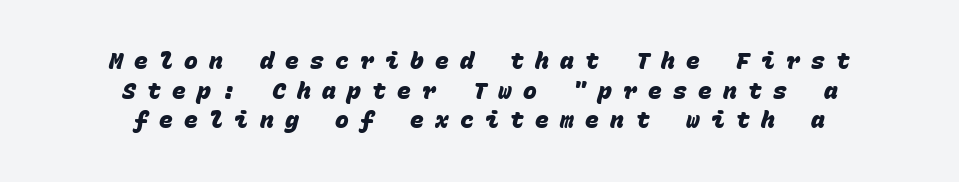
The image shows 23 px bold type; set centered, normal line spacing (1.29x), unusually wide letter spacing (+0.49 em), not underlined.
